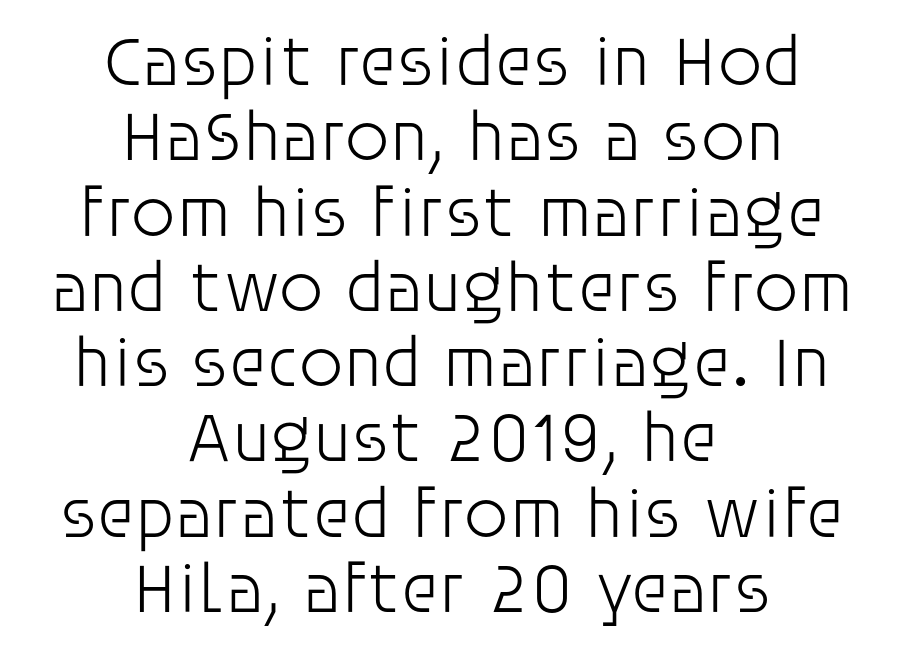
Which margin do the lines hug? Neither — every line sits in the middle. The space beneath each line is pristine and unruled. The type is set solid horizontally, with unmodified tracking. Posture: vertical. These lines huddle together more closely than default settings would place them. A typesetter would call this proportional, since set widths differ per character.
